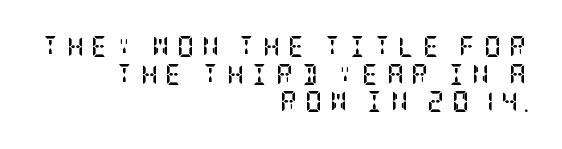
Q: Is the text bold? A: Yes.
Q: Is the text italic (slanted)? A: No, it is upright.
Q: Is the text underlined? A: No.
Q: How is the paragraph aligned? A: Right-aligned.
Q: Is the spacing between letters normal or unusually wide? A: Unusually wide.
Q: Is the spacing between lines tight, normal or loose? A: Normal.
